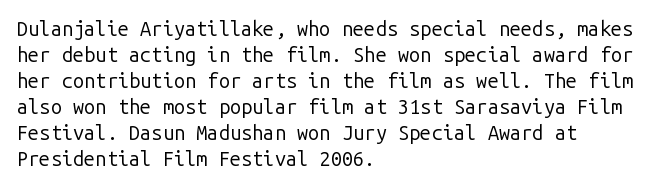
The image shows 20 px text type, upright; set left-aligned, normal line spacing (1.3x), normal letter spacing, not underlined.
